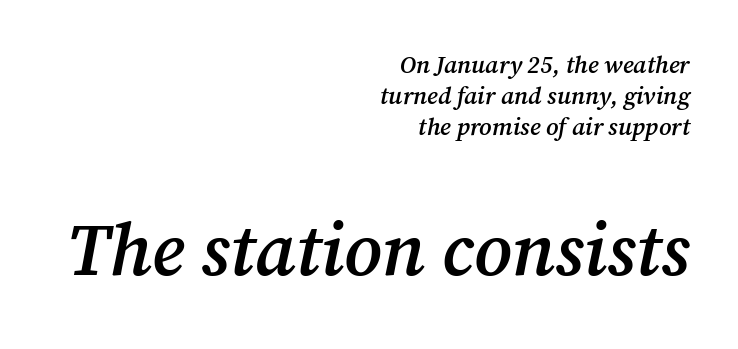
The image shows 73 px semibold serif type, italic (leaning right); set right-aligned, normal line spacing (1.29x), normal letter spacing, not underlined; the second (bottom) block is 3.04x larger; medium stroke contrast and a medium x-height.
